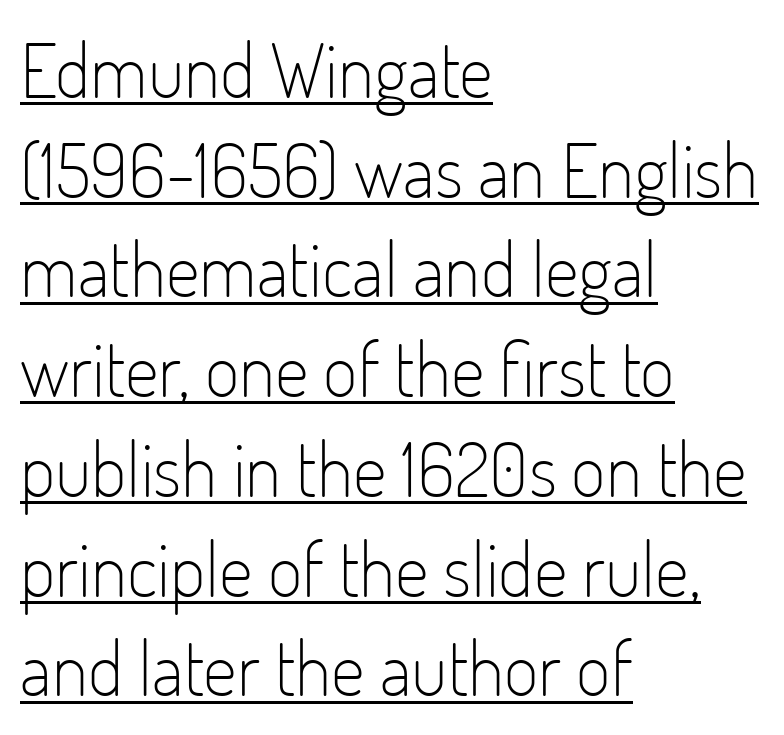
The image shows 75 px light, condensed sans-serif type, upright; set left-aligned, normal line spacing (1.33x), normal letter spacing, underlined; low stroke contrast and a small x-height.
